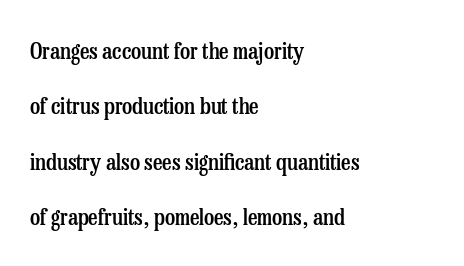
{"italic": "no", "bold": "semi", "underline": "no", "align": "left", "line_spacing": "loose", "line_spacing_ratio": 2.41, "letter_spacing": "normal", "letter_spacing_em": 0.0, "glyph_px": 23}
